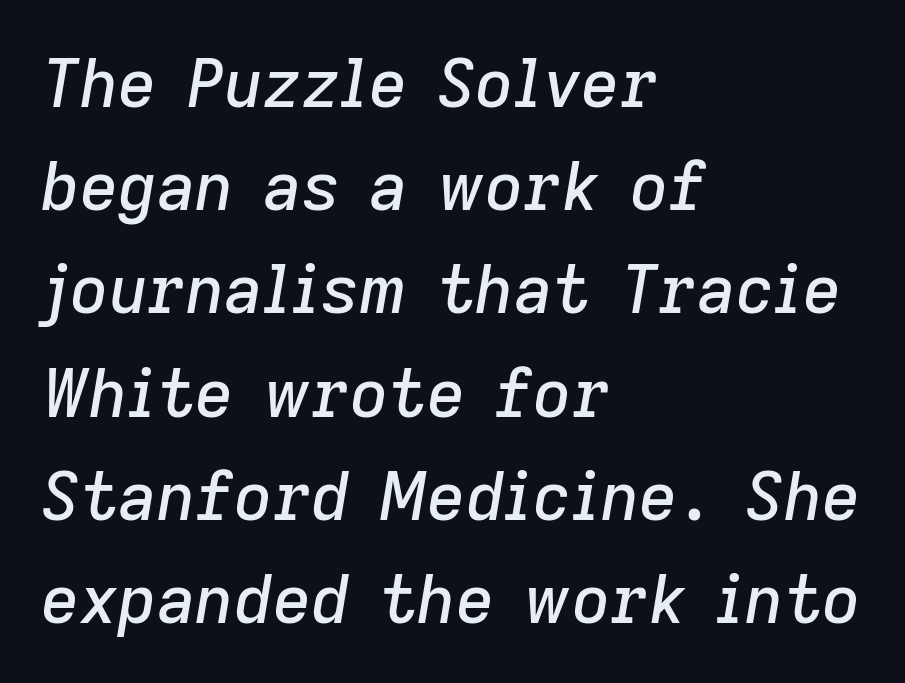
One glance says typical: line gaps are just what's usual. Looks like regular typesetting: each glyph gets only the width it needs. Beneath every word, the page is bare. One-word summary of the alignment: left. Posture: slanted.
